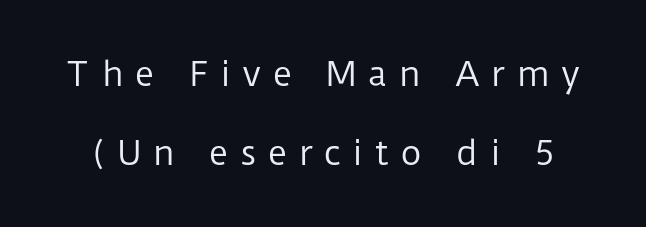
A typesetter would call this proportional, since set widths differ per character. If you measured baseline to baseline, you'd find a long distance. Every stem runs plumb, perpendicular to the baseline. Each letter's strokes conclude bluntly, with no projecting serifs. The typesetting does not lean heavy: it is not bold.
